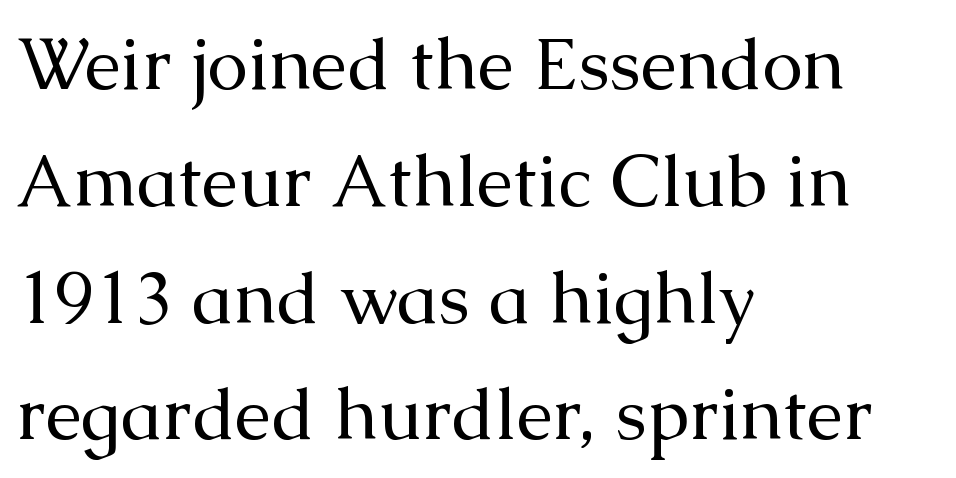
These glyphs show unthickened strokes, regular width or finer. Style check: upright. Each letter keeps its own natural width here, so spacing adapts to shape. Glyph-to-glyph distance matches everyday printed text. Notice how the passage keeps a crisp vertical edge on the left only. The passage shown stacks its lines at a standard gap.
